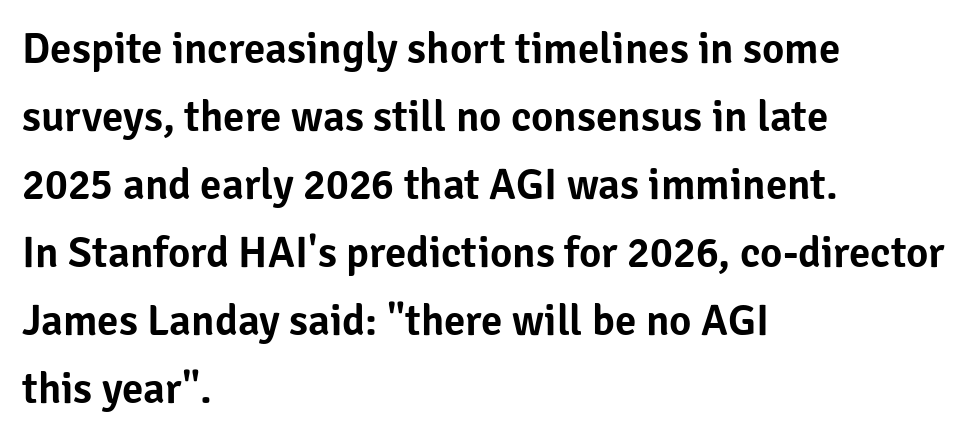
The image shows 43 px sans-serif type, upright; set left-aligned, normal line spacing (1.58x), normal letter spacing, not underlined; low stroke contrast and a medium x-height.
